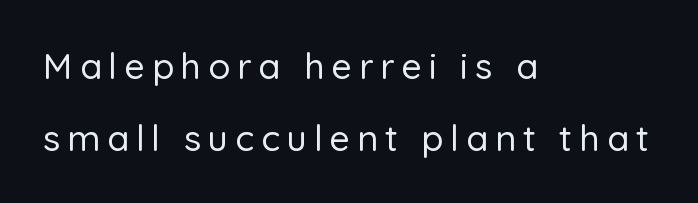
{"serif": "no", "italic": "no", "width": "normal", "stroke_contrast": "low", "x_height": "medium", "monospaced": "no", "underline": "no", "align": "left", "line_spacing": "loose", "line_spacing_ratio": 2.0, "glyph_px": 36}
